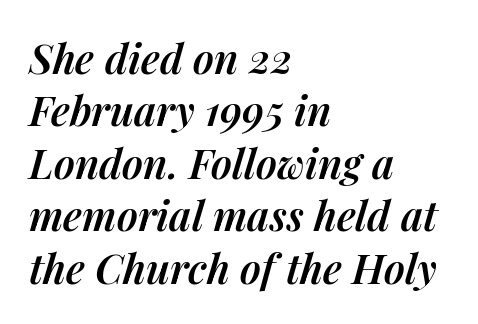
This sample keeps an unexceptional amount of space between lines. This sample is left-justified, so line endings fall wherever the words run out. The letters advance in unequal steps, a hallmark of proportional type. The foot of each line stays bare and open. Notice how the stems are inclined rather than vertical — that's the hallmark of italics.
